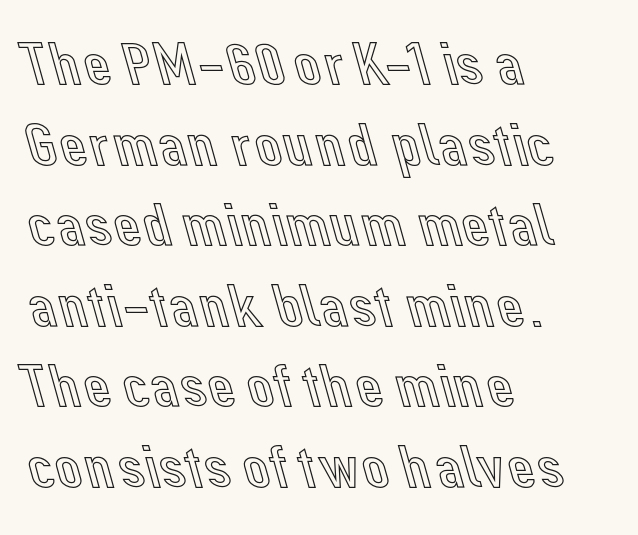
Interline gaps are of average width in this sample. Varying glyph widths throughout — classic text-font behaviour. Caption: standard tracking, unaltered.
